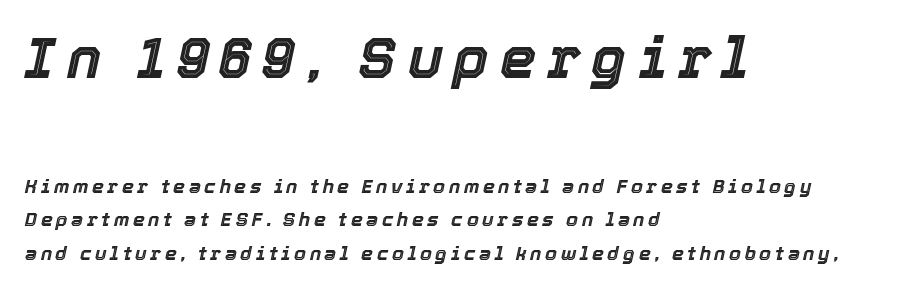
Q: Is the text italic (slanted)? A: Yes, it leans right by about 12 degrees.
Q: Is the text underlined? A: No.
Q: How is the paragraph aligned? A: Left-aligned.
Q: Which block of text is set in a larger size, the first (top) or the second (bottom)? A: The first (top) one.
Q: Width (condensed, normal, or wide)? A: Normal.
Q: x-height? A: Medium.
Q: Monospaced? A: No.
